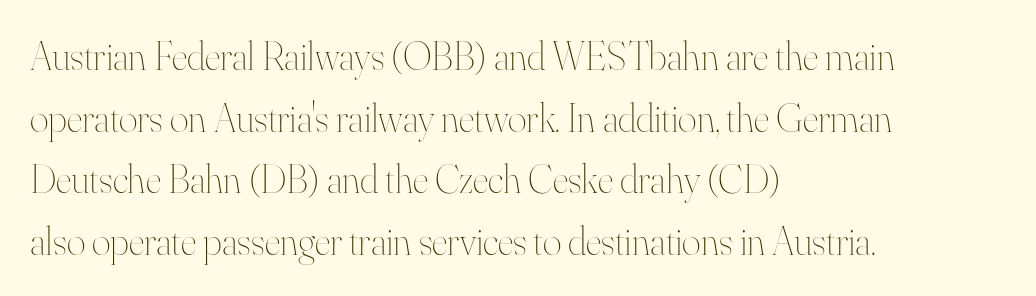
{"italic": "no", "bold": "no", "weight": "thin", "width": "normal", "stroke_contrast": "high", "x_height": "small", "monospaced": "no", "underline": "no", "align": "left", "line_spacing": "normal", "line_spacing_ratio": 1.54, "letter_spacing": "normal", "letter_spacing_em": 0.0, "glyph_px": 40}
